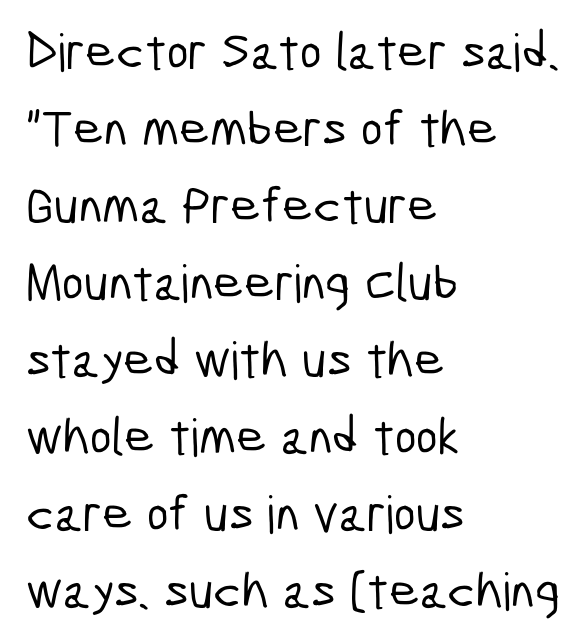
The image shows 52 px condensed sans-serif type; set left-aligned, normal line spacing (1.48x), normal letter spacing, not underlined; low stroke contrast and a medium x-height.
